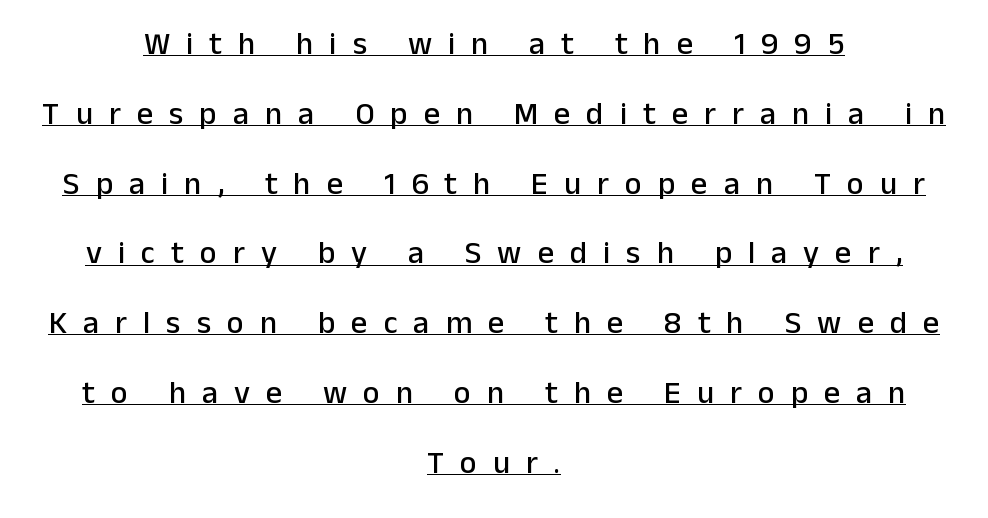
The typesetter has applied underlining to the passage shown. Does the lettering tilt? It doesn't — this is upright. Spacing between characters has been opened up far beyond the box default. The passage shown is typeset with a sans-serif family.
